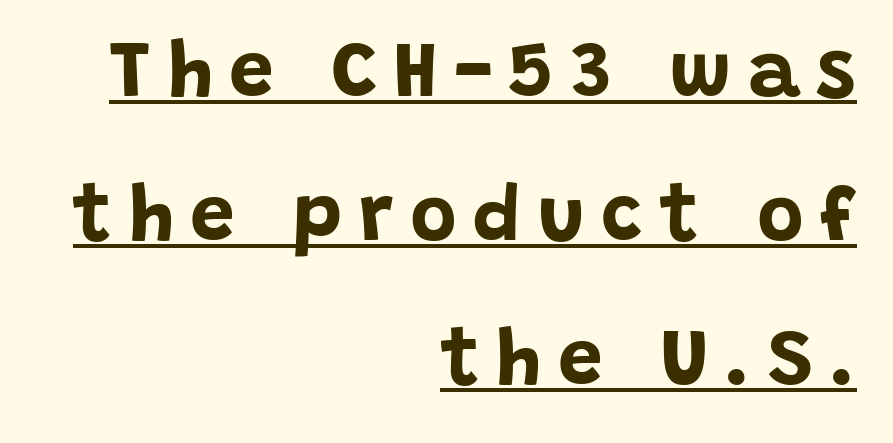
Q: Is the text bold? A: Yes.
Q: Is the text italic (slanted)? A: No, it is upright.
Q: Is the typeface a serif or a sans-serif typeface? A: Sans-serif.
Q: Is the text underlined? A: Yes.
Q: How is the paragraph aligned? A: Right-aligned.
Q: Is the spacing between letters normal or unusually wide? A: Unusually wide.
Q: Width (condensed, normal, or wide)? A: Normal.
Q: Stroke contrast? A: Low.
Q: x-height? A: Large.
Q: Monospaced? A: No.
